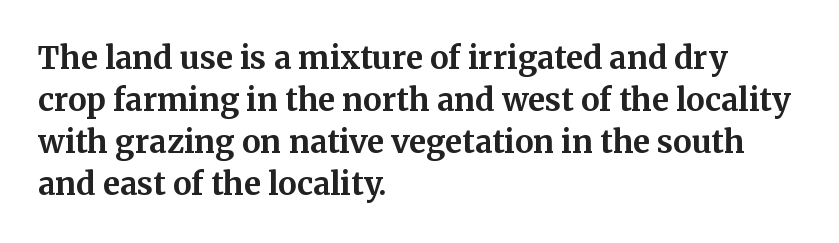
{"serif": "yes", "italic": "no", "bold": "yes", "weight": "bold", "width": "normal", "stroke_contrast": "medium", "x_height": "medium", "monospaced": "no", "underline": "no", "align": "left", "line_spacing": "normal", "line_spacing_ratio": 1.36, "letter_spacing": "normal", "letter_spacing_em": 0.0, "glyph_px": 31}
